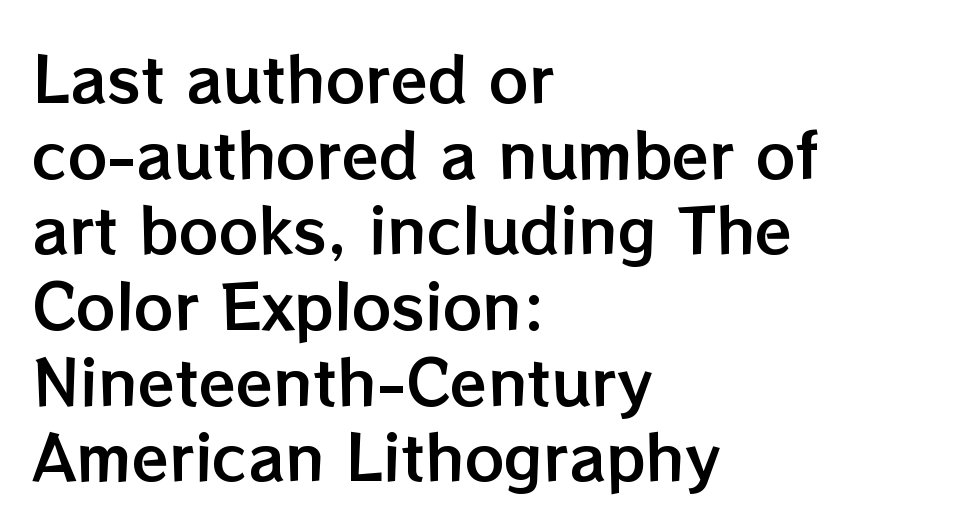
Q: Is the text italic (slanted)? A: No, it is upright.
Q: Is the text underlined? A: No.
Q: How is the paragraph aligned? A: Left-aligned.
Q: Is the spacing between letters normal or unusually wide? A: Normal.
Q: Width (condensed, normal, or wide)? A: Normal.
Q: Stroke contrast? A: Low.
Q: x-height? A: Medium.
Q: Monospaced? A: No.
